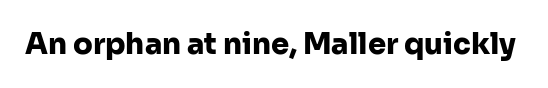
The letters stand upright; this is a roman face. The foot of each line stays bare and open. Tracking here is standard; glyphs follow each other at the usual distance. You can tell from the bare stems that sans-serif type was used. The characters look thick and weighty, a clear bold. Proportional: the letters do not fall into vertical columns.
